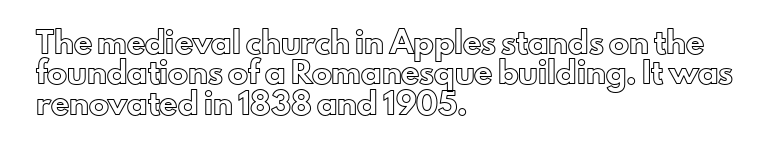
Characters follow at the spacing the type designer built in. The line-height multiplier appears to be the usual default. Just letters on the line, the space beneath them empty. It's the straight-up-and-down kind of type. Each line starts at the same left margin while the right side varies.
